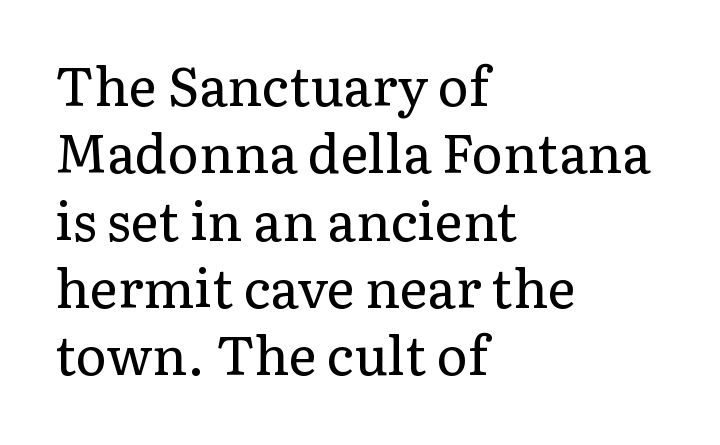
Q: Is the text bold? A: No.
Q: Is the text italic (slanted)? A: No, it is upright.
Q: Is the typeface a serif or a sans-serif typeface? A: Serif.
Q: Is the text underlined? A: No.
Q: How is the paragraph aligned? A: Left-aligned.
Q: Is the spacing between letters normal or unusually wide? A: Normal.
Q: Is the spacing between lines tight, normal or loose? A: Normal.
Q: Width (condensed, normal, or wide)? A: Normal.
Q: Stroke contrast? A: Low.
Q: x-height? A: Medium.
Q: Monospaced? A: No.
